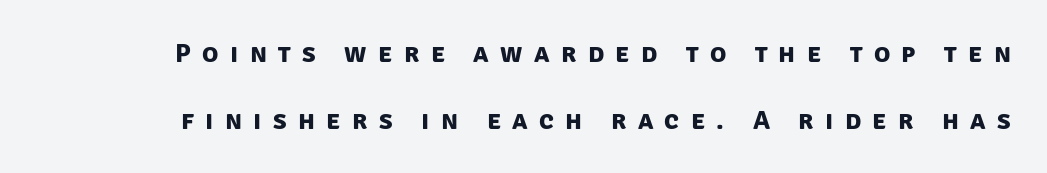
The image shows 27 px bold type; set loose line spacing (2.48x), unusually wide letter spacing (+0.42 em), not underlined.
